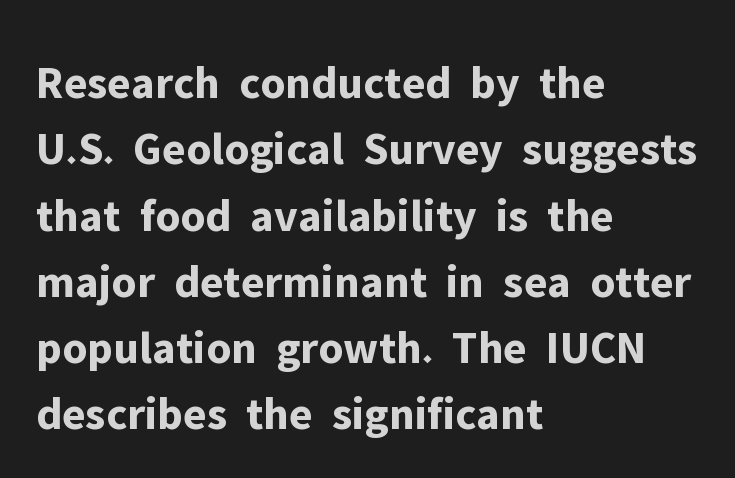
{"serif": "no", "italic": "no", "bold": "yes", "weight": "bold", "width": "normal", "stroke_contrast": "low", "x_height": "medium", "monospaced": "no", "underline": "no", "align": "left", "line_spacing": "normal", "line_spacing_ratio": 1.41, "letter_spacing": "normal", "letter_spacing_em": 0.0, "glyph_px": 47}
